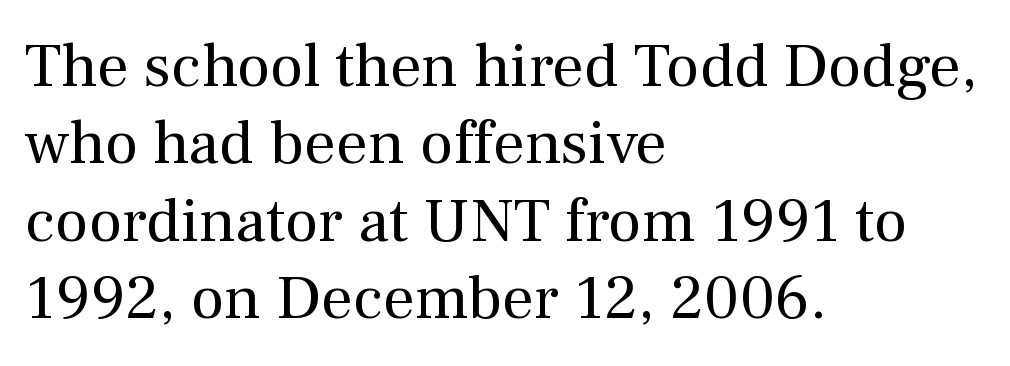
{"serif": "yes", "italic": "no", "bold": "no", "weight": "regular", "width": "normal", "stroke_contrast": "medium", "x_height": "medium", "monospaced": "no", "underline": "no", "align": "left", "line_spacing_ratio": 1.23, "letter_spacing": "normal", "letter_spacing_em": 0.0, "glyph_px": 63}
